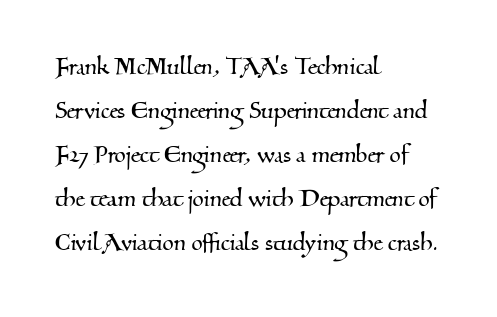
{"serif": "yes", "width": "normal", "stroke_contrast": "medium", "x_height": "small", "monospaced": "no", "underline": "no", "align": "left", "line_spacing": "normal", "line_spacing_ratio": 1.52, "letter_spacing": "normal", "letter_spacing_em": 0.0, "glyph_px": 29}
